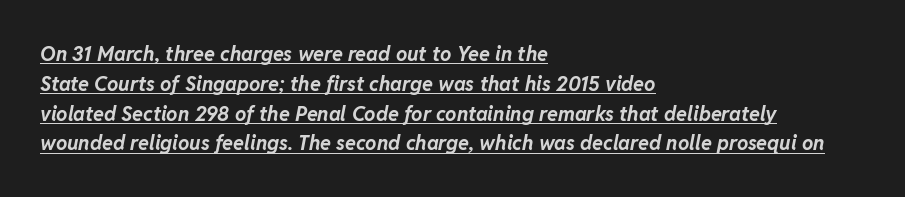
{"italic": "yes", "lean": "right", "slant_degrees": 11, "bold": "yes", "underline": "yes", "align": "left", "line_spacing": "normal", "line_spacing_ratio": 1.49, "letter_spacing": "normal", "letter_spacing_em": 0.0, "glyph_px": 20}
